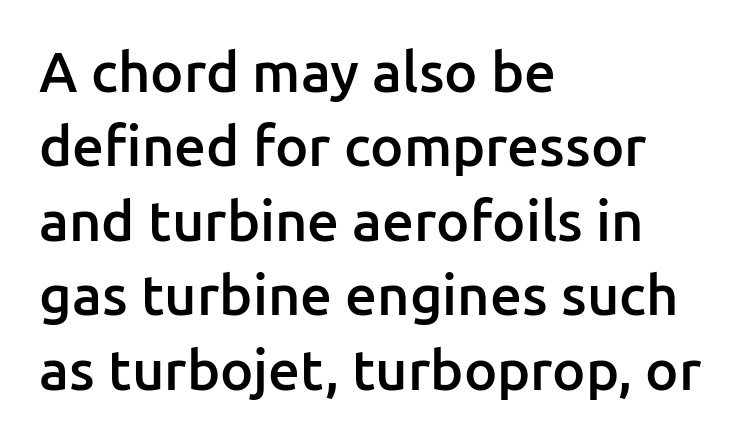
Q: Is the text bold? A: Semi-bold.
Q: Is the text italic (slanted)? A: No, it is upright.
Q: Is the typeface a serif or a sans-serif typeface? A: Sans-serif.
Q: Is the text underlined? A: No.
Q: How is the paragraph aligned? A: Left-aligned.
Q: Is the spacing between letters normal or unusually wide? A: Normal.
Q: Is the spacing between lines tight, normal or loose? A: Normal.
Q: Width (condensed, normal, or wide)? A: Normal.
Q: Stroke contrast? A: Low.
Q: x-height? A: Medium.
Q: Monospaced? A: No.
